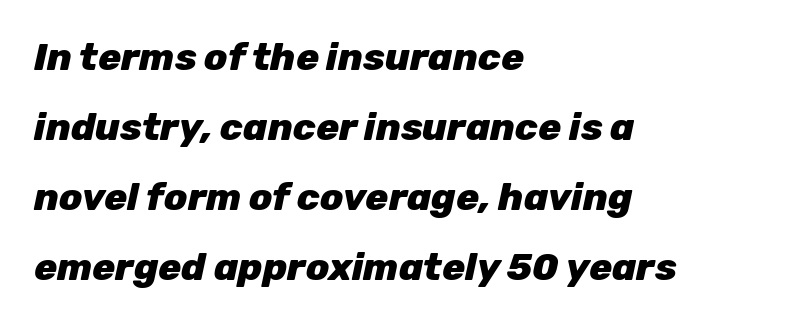
The glyphs look as if they've been sheared to an angle. Varying glyph widths throughout — classic text-font behaviour. A student would call this left alignment; a typographer would say flush left, rag right. Glyph-to-glyph distance matches everyday printed text. The specimen omits any rule beneath the text block's lines. Heft: maximum for text — a bold.
